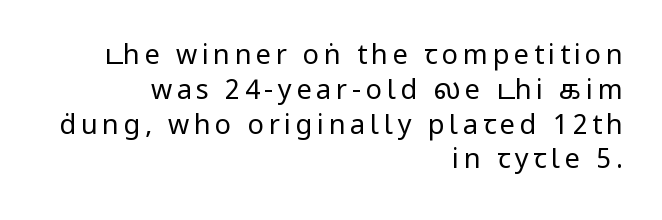
The image shows 27 px text type, upright; set right-aligned, normal line spacing (1.29x), not underlined.
